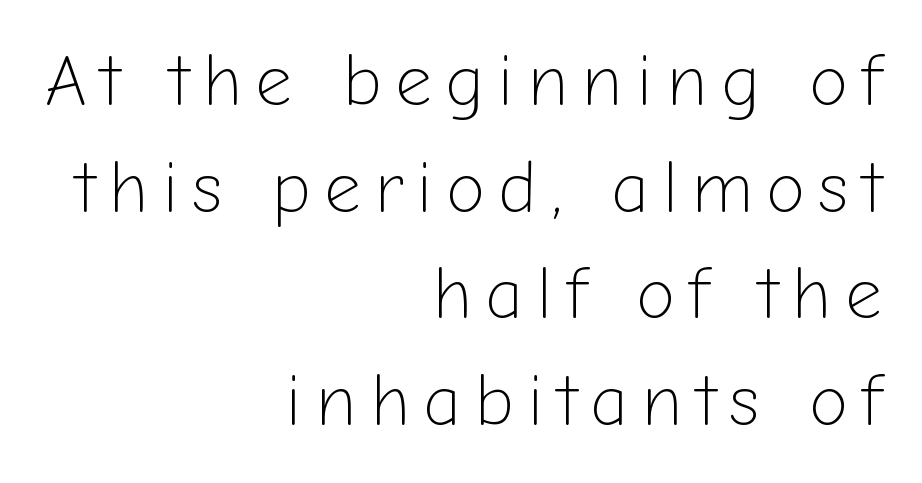
{"serif": "no", "italic": "no", "bold": "no", "weight": "light", "width": "normal", "stroke_contrast": "low", "x_height": "medium", "monospaced": "no", "underline": "no", "align": "right", "line_spacing": "normal", "line_spacing_ratio": 1.48, "glyph_px": 72}
